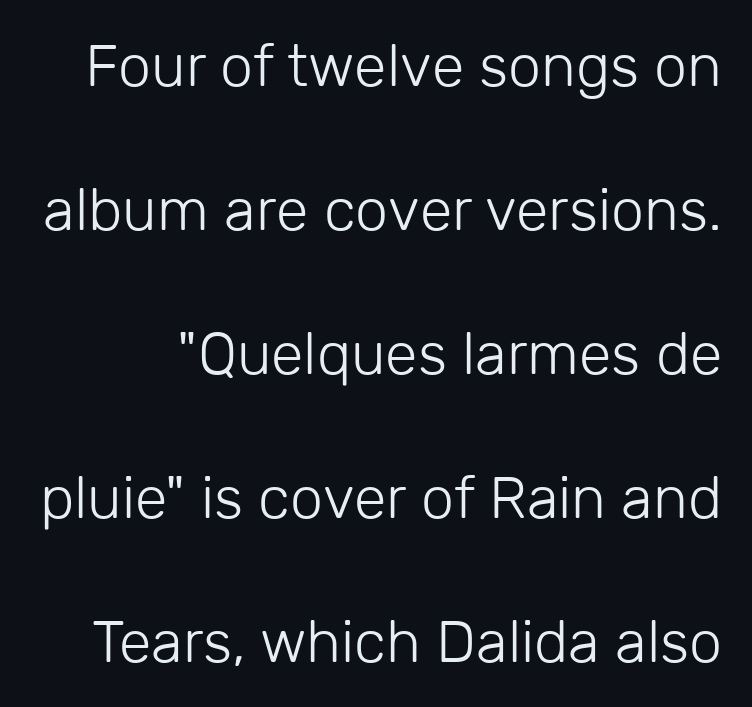
Q: Is the text bold? A: No.
Q: Is the text italic (slanted)? A: No, it is upright.
Q: Is the typeface a serif or a sans-serif typeface? A: Sans-serif.
Q: Is the text underlined? A: No.
Q: Is the spacing between letters normal or unusually wide? A: Normal.
Q: Is the spacing between lines tight, normal or loose? A: Loose.
Q: Width (condensed, normal, or wide)? A: Normal.
Q: Stroke contrast? A: Low.
Q: x-height? A: Medium.
Q: Monospaced? A: No.
